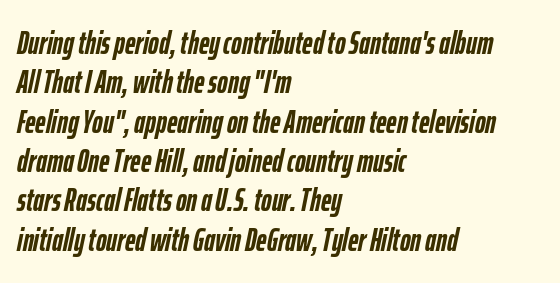
This sample is left-justified, so line endings fall wherever the words run out. Decoration check: the copy has no underline. Standard letterfit; no display-style spreading of the glyphs. Note the varied advance widths — an 'i' is clearly narrower than an 'm'. Emphasis-style slanted type is in use.
